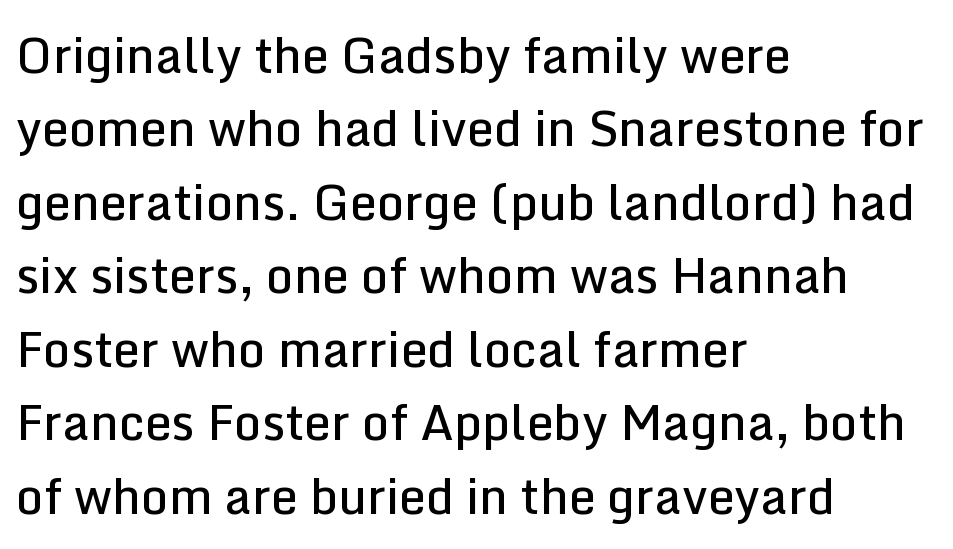
Q: Is the text bold? A: Semi-bold.
Q: Is the text italic (slanted)? A: No, it is upright.
Q: Is the typeface a serif or a sans-serif typeface? A: Sans-serif.
Q: Is the text underlined? A: No.
Q: How is the paragraph aligned? A: Left-aligned.
Q: Is the spacing between letters normal or unusually wide? A: Normal.
Q: Is the spacing between lines tight, normal or loose? A: Normal.
Q: Width (condensed, normal, or wide)? A: Normal.
Q: Stroke contrast? A: Low.
Q: x-height? A: Medium.
Q: Monospaced? A: No.
